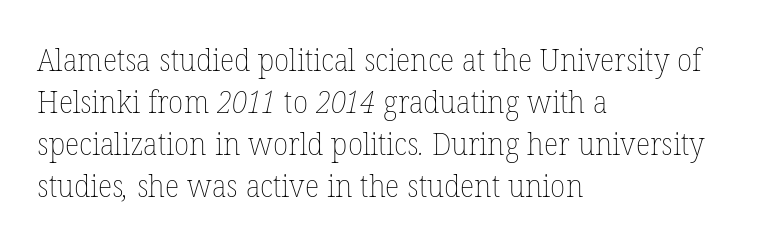
Is this a fixed-width face? No — the glyphs have proportional, varying widths. Clear beneath every line of the passage. The lines are quadded left. On a weight scale, this lands at 450 or below. Default kerning and tracking; the words read as compact shapes. The vertical gap from one line to the next is medium.
